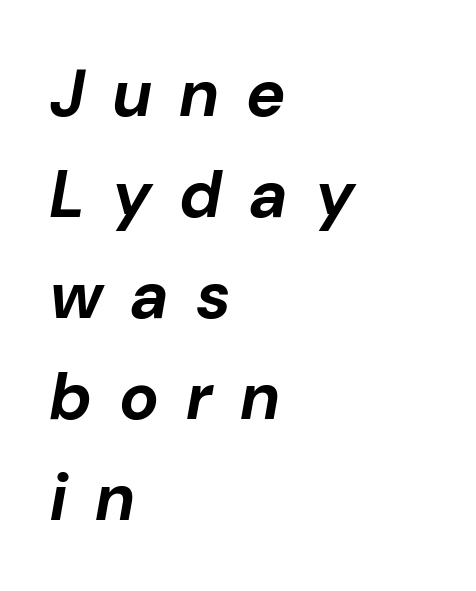
Q: Is the text bold? A: Yes.
Q: Is the text italic (slanted)? A: Yes, it leans right by about 10 degrees.
Q: Is the text underlined? A: No.
Q: How is the paragraph aligned? A: Left-aligned.
Q: Is the spacing between letters normal or unusually wide? A: Unusually wide.
Q: Is the spacing between lines tight, normal or loose? A: Normal.
Q: Width (condensed, normal, or wide)? A: Normal.
Q: Stroke contrast? A: Low.
Q: x-height? A: Medium.
Q: Monospaced? A: No.
